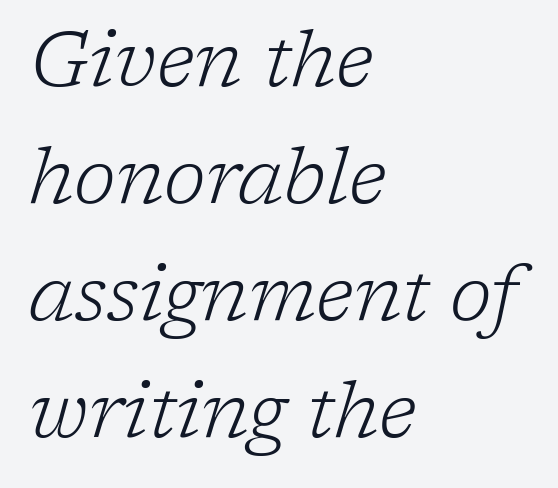
Q: Is the text bold? A: No.
Q: Is the text italic (slanted)? A: Yes, it leans right by about 17 degrees.
Q: Is the typeface a serif or a sans-serif typeface? A: Serif.
Q: Is the text underlined? A: No.
Q: How is the paragraph aligned? A: Left-aligned.
Q: Is the spacing between letters normal or unusually wide? A: Normal.
Q: Is the spacing between lines tight, normal or loose? A: Normal.
Q: Width (condensed, normal, or wide)? A: Normal.
Q: Stroke contrast? A: Low.
Q: x-height? A: Medium.
Q: Monospaced? A: No.
